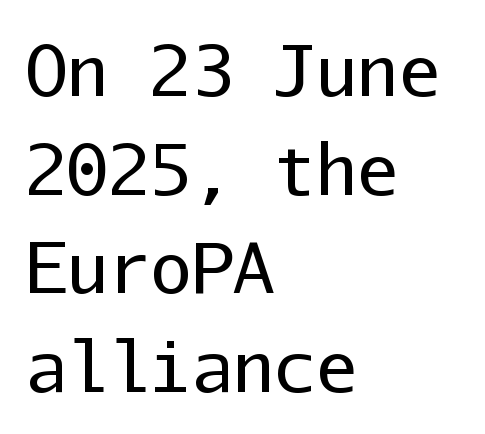
Every stem runs plumb, perpendicular to the baseline. The typesetter chose a ragged-right arrangement here. The cut favours lightness, reaching ordinary text weight at its darkest. Compared with typical body copy, the letter spacing here is the same.
